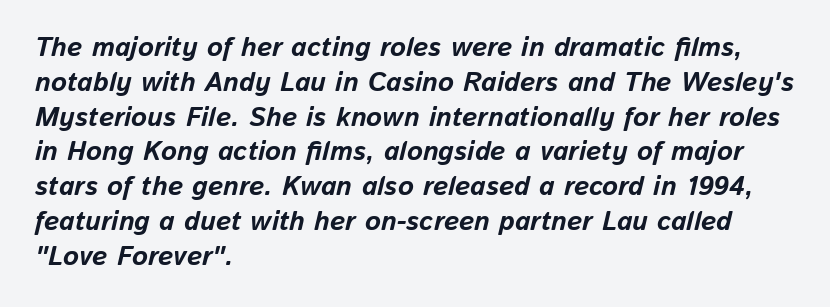
Rule under the text: the space is simply empty. The lettering tilts uniformly, giving the passage an italic look. Is there much room between lines? A standard amount, neither cramped nor airy. A dark, heavy texture on the line: the type is bold. The rendering anchors every line to the left-hand side.
